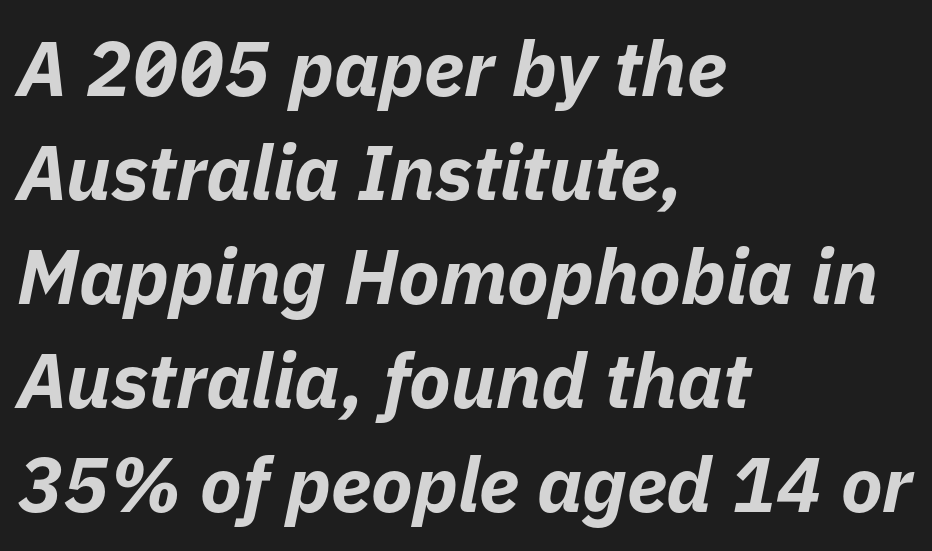
Q: Is the text bold? A: Yes.
Q: Is the text italic (slanted)? A: Yes, it leans right by about 11 degrees.
Q: Is the text underlined? A: No.
Q: How is the paragraph aligned? A: Left-aligned.
Q: Is the spacing between letters normal or unusually wide? A: Normal.
Q: Is the spacing between lines tight, normal or loose? A: Normal.
Q: Width (condensed, normal, or wide)? A: Normal.
Q: Stroke contrast? A: Low.
Q: x-height? A: Medium.
Q: Monospaced? A: No.
